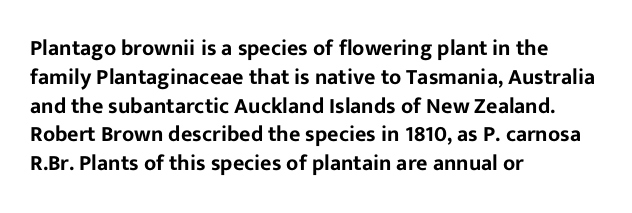
The image shows 22 px text type, upright; set left-aligned, normal line spacing (1.31x), normal letter spacing, not underlined.
